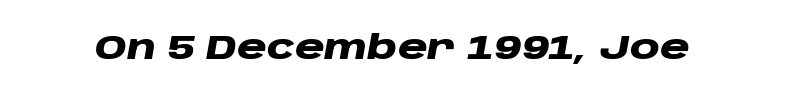
The image shows 34 px heavy, wide type, italic (leaning right); set normal letter spacing, not underlined; low stroke contrast and a large x-height.
